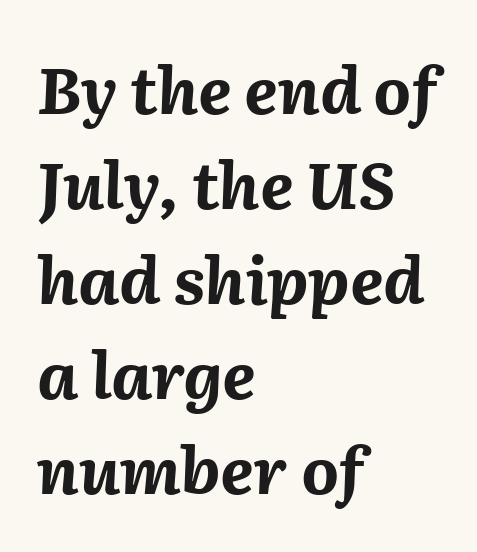
{"italic": "yes", "lean": "right", "slant_degrees": 2, "bold": "yes", "weight": "bold", "width": "normal", "stroke_contrast": "medium", "x_height": "medium", "monospaced": "no", "underline": "no", "align": "left", "line_spacing": "normal", "line_spacing_ratio": 1.46, "letter_spacing": "normal", "letter_spacing_em": 0.0, "glyph_px": 65}
